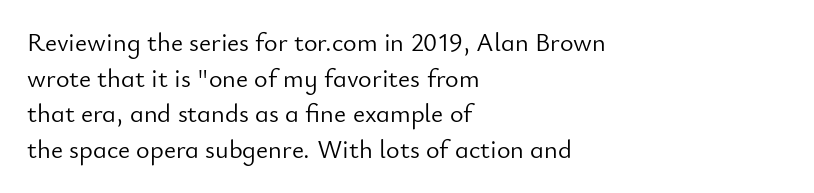
{"italic": "no", "bold": "no", "underline": "no", "align": "left", "line_spacing": "normal", "line_spacing_ratio": 1.37, "letter_spacing": "normal", "letter_spacing_em": 0.0, "glyph_px": 26}
